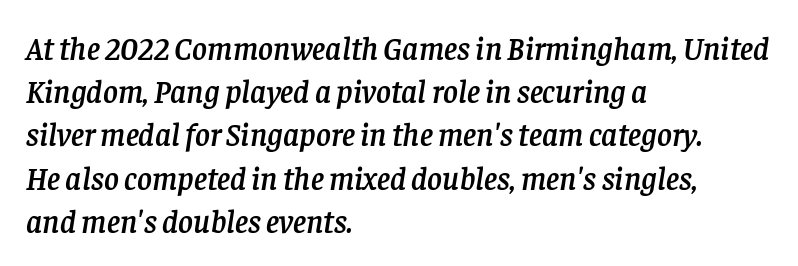
Q: Is the text italic (slanted)? A: Yes, it leans right by about 8 degrees.
Q: Is the typeface a serif or a sans-serif typeface? A: Serif.
Q: Is the text underlined? A: No.
Q: How is the paragraph aligned? A: Left-aligned.
Q: Is the spacing between letters normal or unusually wide? A: Normal.
Q: Is the spacing between lines tight, normal or loose? A: Normal.
Q: Width (condensed, normal, or wide)? A: Normal.
Q: Stroke contrast? A: Low.
Q: x-height? A: Large.
Q: Monospaced? A: No.
